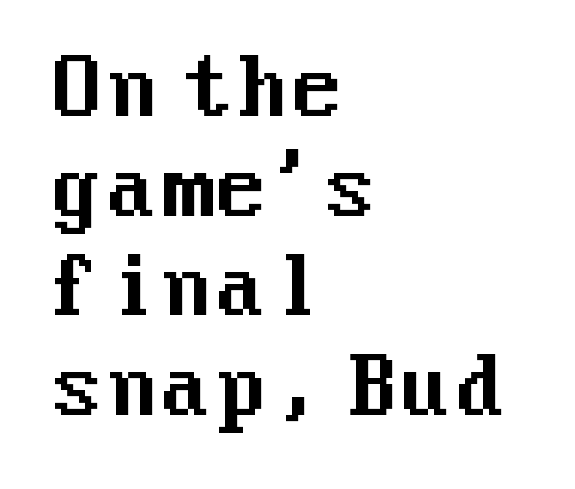
Q: Is the text italic (slanted)? A: No, it is upright.
Q: Is the typeface a serif or a sans-serif typeface? A: Sans-serif.
Q: Is the text underlined? A: No.
Q: How is the paragraph aligned? A: Left-aligned.
Q: Is the spacing between letters normal or unusually wide? A: Normal.
Q: Is the spacing between lines tight, normal or loose? A: Normal.
Q: Width (condensed, normal, or wide)? A: Normal.
Q: Stroke contrast? A: Medium.
Q: x-height? A: Medium.
